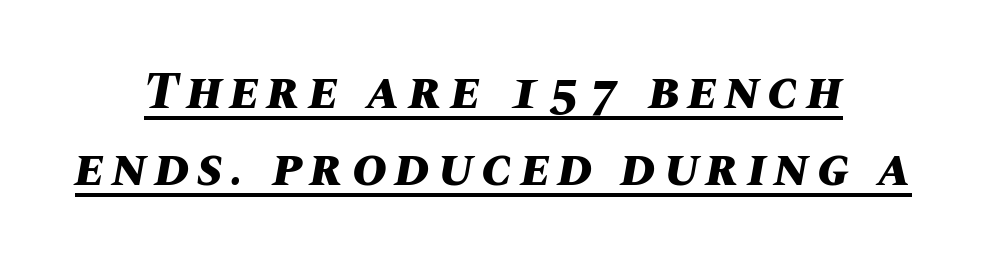
The image shows 53 px bold type, italic (leaning right); set normal line spacing (1.46x), underlined; medium stroke contrast and a large x-height.
